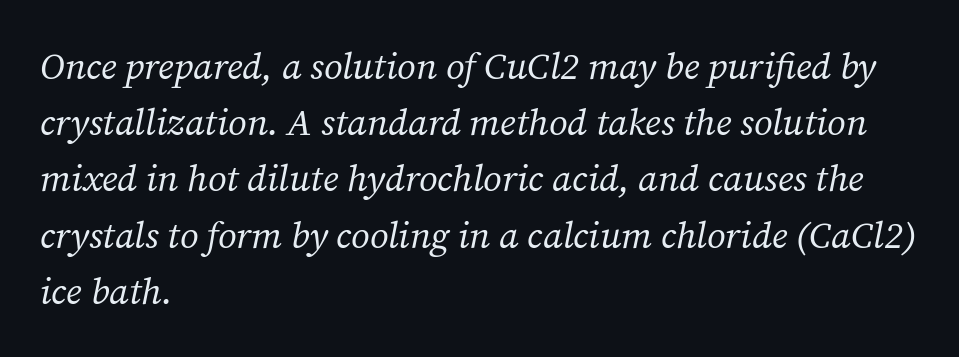
{"serif": "yes", "italic": "yes", "lean": "right", "slant_degrees": 12, "bold": "no", "weight": "regular", "width": "normal", "stroke_contrast": "medium", "x_height": "medium", "monospaced": "no", "underline": "no", "align": "left", "line_spacing": "normal", "line_spacing_ratio": 1.52, "letter_spacing": "normal", "letter_spacing_em": 0.0, "glyph_px": 37}
